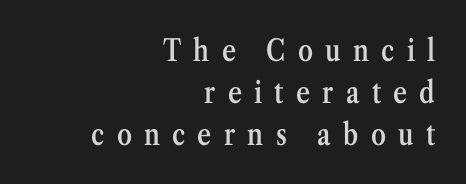
Tracking value appears strongly positive — letters spread wide. Summary of vertical rhythm: regular, with standard interline spacing. Moderately thickened strokes mark this as semibold type. This is the regular roman posture of the typeface. This sample has the flowing, uneven cadence of proportional lettering. The area under the type is left untouched.
